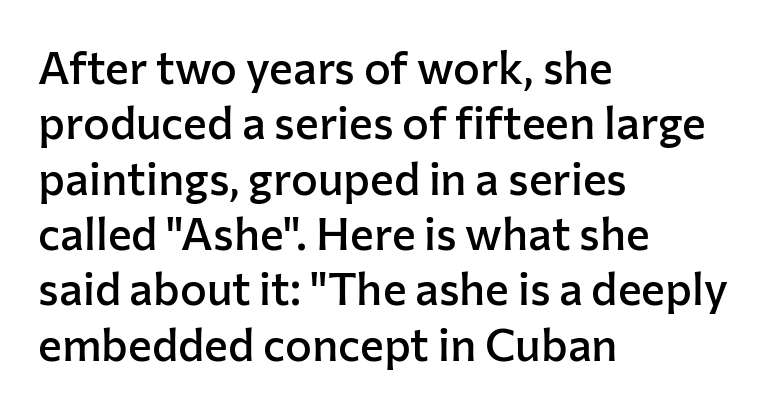
This sample has the flowing, uneven cadence of proportional lettering. These lines stack with their left ends in a neat column. Emphasis by weight is partial: semibold. Has an underline been added? It has not.
